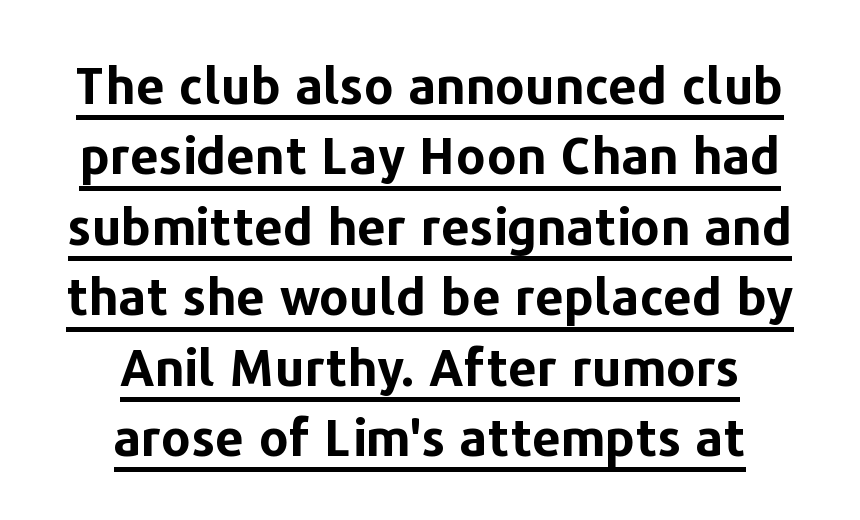
The image shows 51 px bold sans-serif type, upright; set centered, normal line spacing (1.38x), normal letter spacing, underlined; low stroke contrast and a medium x-height.
